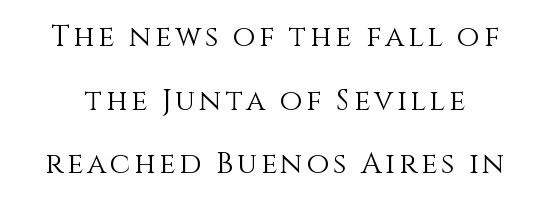
{"italic": "no", "bold": "no", "weight": "light", "width": "normal", "stroke_contrast": "medium", "x_height": "large", "monospaced": "no", "underline": "no", "line_spacing": "loose", "line_spacing_ratio": 2.19, "glyph_px": 29}
